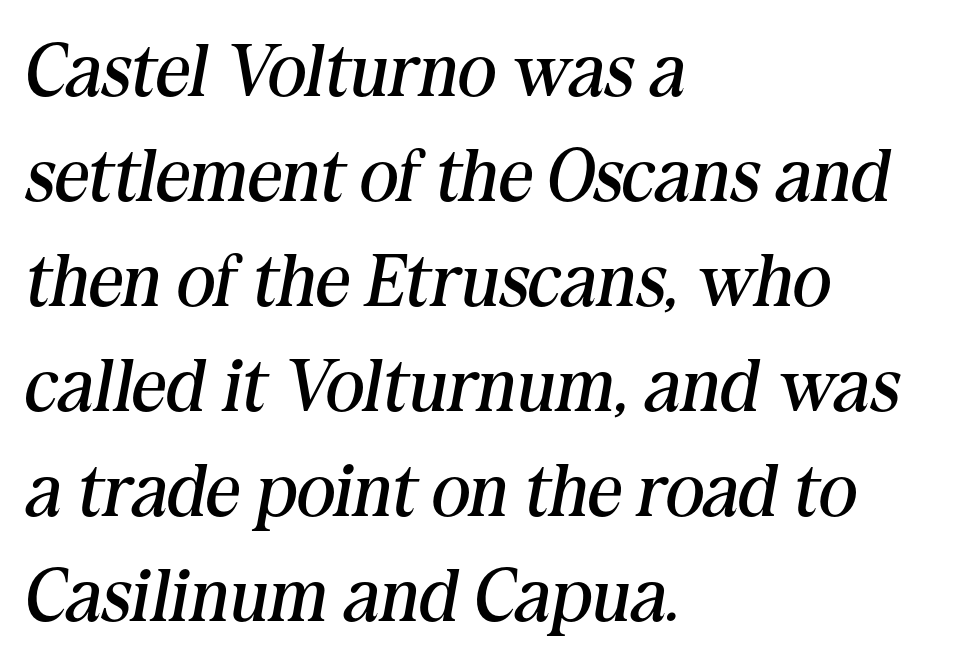
{"serif": "yes", "italic": "yes", "lean": "right", "slant_degrees": 10, "bold": "no", "weight": "regular", "width": "normal", "stroke_contrast": "medium", "x_height": "medium", "monospaced": "no", "underline": "no", "align": "left", "line_spacing": "normal", "line_spacing_ratio": 1.4, "letter_spacing": "normal", "letter_spacing_em": 0.0, "glyph_px": 75}
